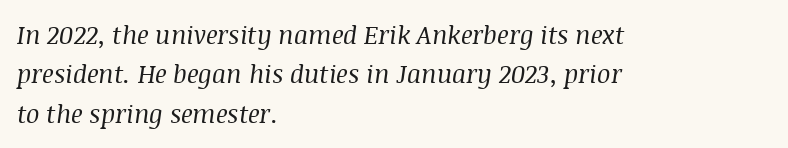
Ink coverage per letter is moderate at most. Line starts are locked; line ends wander. The space beneath each line is pristine and unruled. Interline gaps are of average width in this sample.
